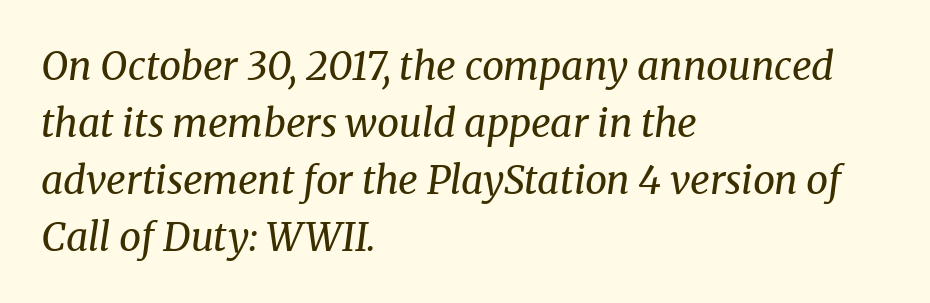
{"serif": "yes", "italic": "yes", "lean": "right", "slant_degrees": 8, "bold": "no", "weight": "regular", "width": "normal", "stroke_contrast": "medium", "x_height": "medium", "monospaced": "no", "underline": "no", "align": "left", "line_spacing": "normal", "line_spacing_ratio": 1.46, "letter_spacing": "normal", "letter_spacing_em": 0.0, "glyph_px": 39}
